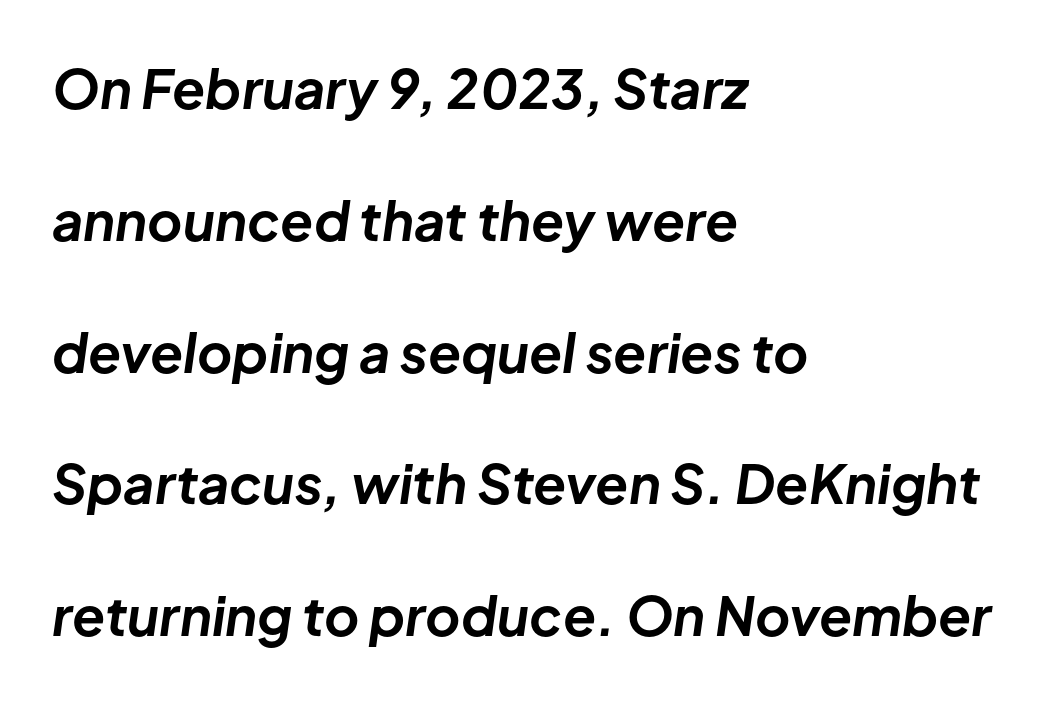
Plain, unruled lines of type. The type is set solid horizontally, with unmodified tracking. The rendering uses natural spacing where letterforms have individual widths. Summary of vertical rhythm: relaxed, with wide interline spacing.
